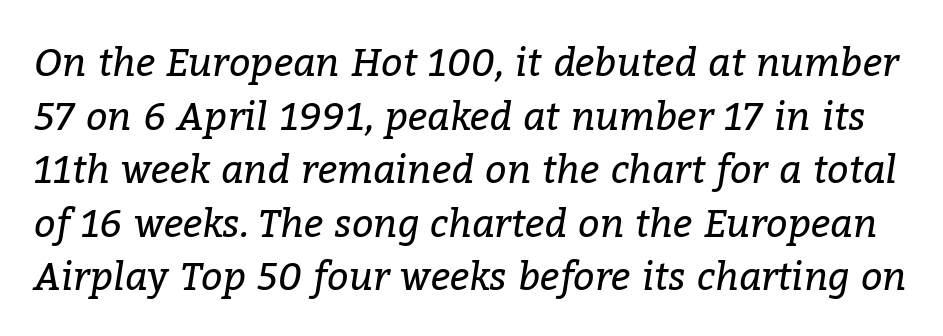
Character widths vary here, with narrow letters taking less room than wide ones. The text carries the slant typical of an italic or oblique font. This rendering employs a face with finishing strokes, i.e., a serif. Default kerning and tracking; the words read as compact shapes. Stroke thickness stays within the range of a standard reading face or lighter.
